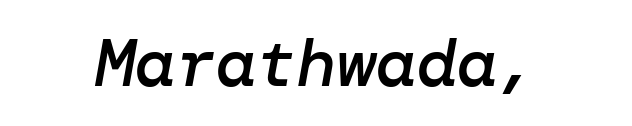
Each line is balanced around a shared central axis. Its strokes are somewhat broadened, the hallmark of semibold type. Yep, that's italic — everything's leaning. Glyph-to-glyph distance matches everyday printed text. Each row of text sits above clean, open space.
